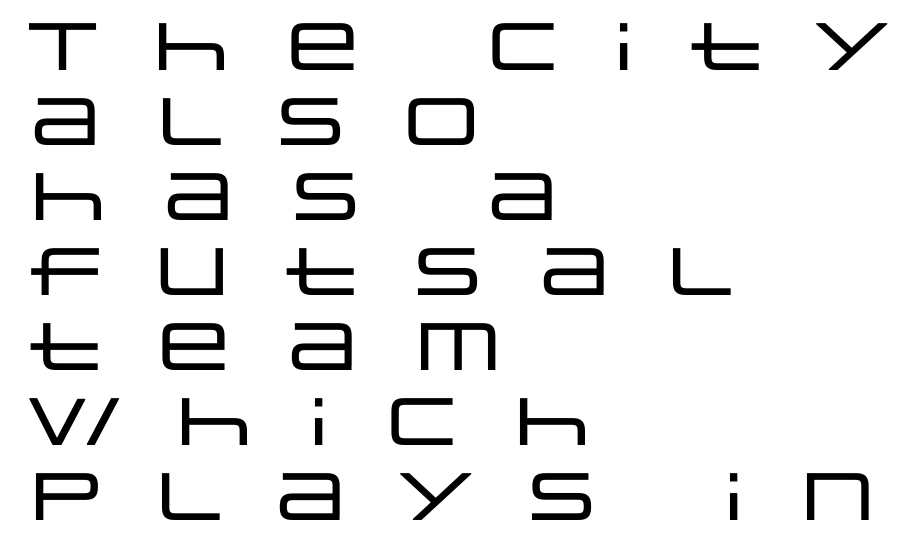
Q: Is the text italic (slanted)? A: No, it is upright.
Q: Is the typeface a serif or a sans-serif typeface? A: Sans-serif.
Q: Is the text underlined? A: No.
Q: How is the paragraph aligned? A: Left-aligned.
Q: Is the spacing between letters normal or unusually wide? A: Unusually wide.
Q: Is the spacing between lines tight, normal or loose? A: Tight.
Q: Width (condensed, normal, or wide)? A: Wide.
Q: Stroke contrast? A: Low.
Q: x-height? A: Large.
Q: Monospaced? A: No.
